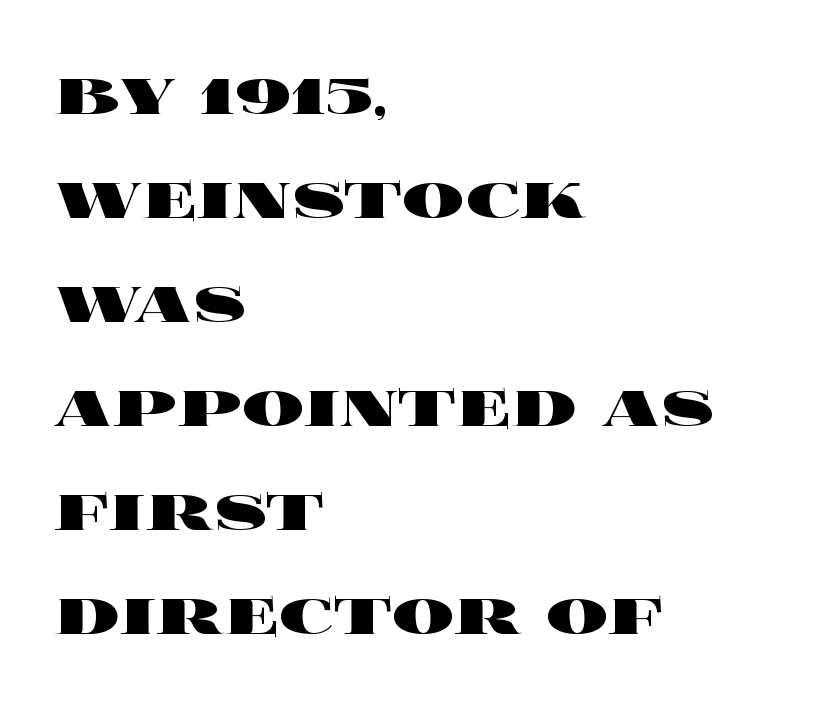
Reading down the block, your eye returns to a fixed left position each line. The font is running at its bold setting. Honestly, the row spacing looks completely unremarkable. This sample has the flowing, uneven cadence of proportional lettering.
